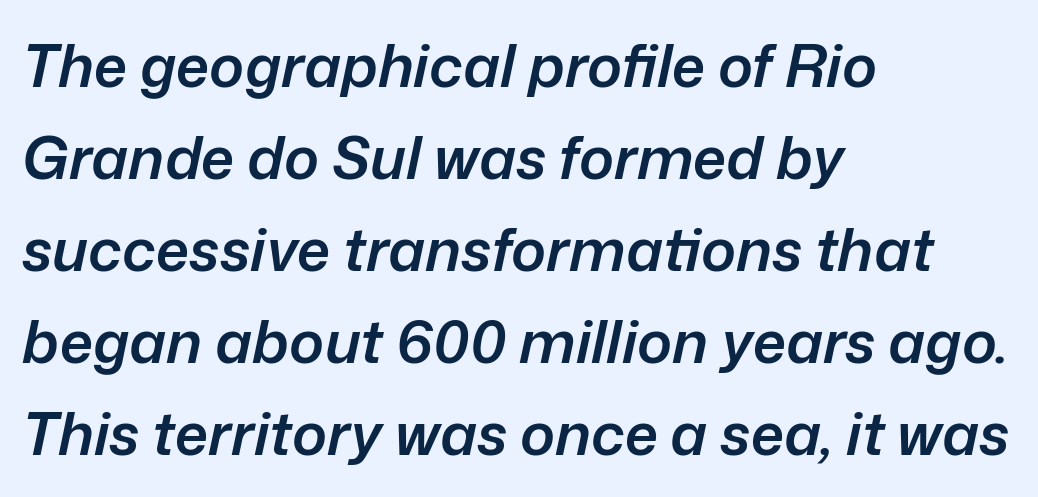
The image shows 59 px semibold type, italic (leaning right); set left-aligned, normal line spacing (1.56x), normal letter spacing, not underlined; low stroke contrast and a medium x-height.
